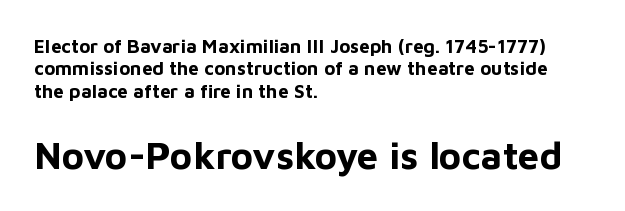
{"serif": "no", "italic": "no", "bold": "yes", "weight": "bold", "width": "normal", "stroke_contrast": "low", "x_height": "medium", "monospaced": "no", "underline": "no", "align": "left", "line_spacing_ratio": 1.18, "letter_spacing": "normal", "letter_spacing_em": 0.0, "larger_block": "second", "size_ratio": 2.0, "glyph_px": 38}
